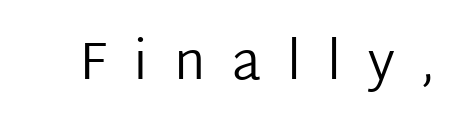
{"serif": "no", "italic": "no", "bold": "no", "weight": "regular", "width": "normal", "stroke_contrast": "low", "x_height": "medium", "monospaced": "no", "underline": "no", "letter_spacing": "wide", "letter_spacing_em": 0.49, "glyph_px": 53}
